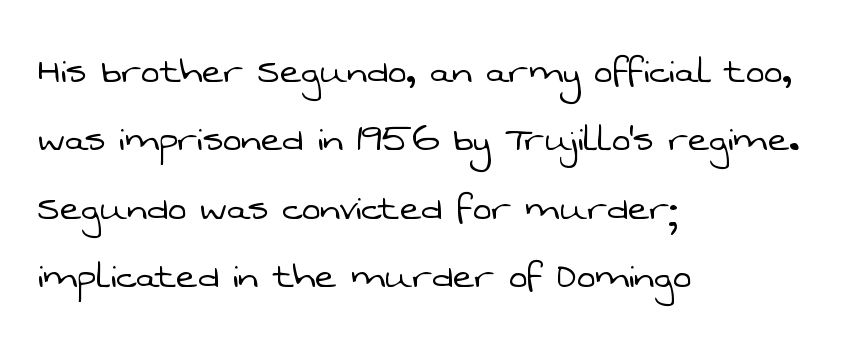
{"serif": "no", "bold": "no", "weight": "light", "width": "normal", "stroke_contrast": "low", "x_height": "medium", "monospaced": "no", "underline": "no", "align": "left", "line_spacing": "normal", "line_spacing_ratio": 1.52, "letter_spacing": "normal", "letter_spacing_em": 0.0, "glyph_px": 45}
